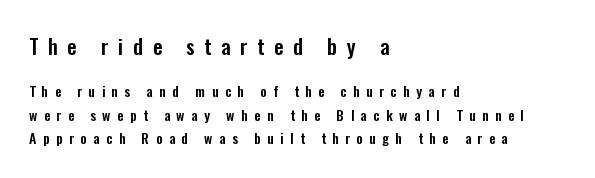
The image shows 21 px text type, upright; set left-aligned, normal line spacing (1.65x), unusually wide letter spacing (+0.46 em), not underlined; the first (top) block is 1.5x larger.
